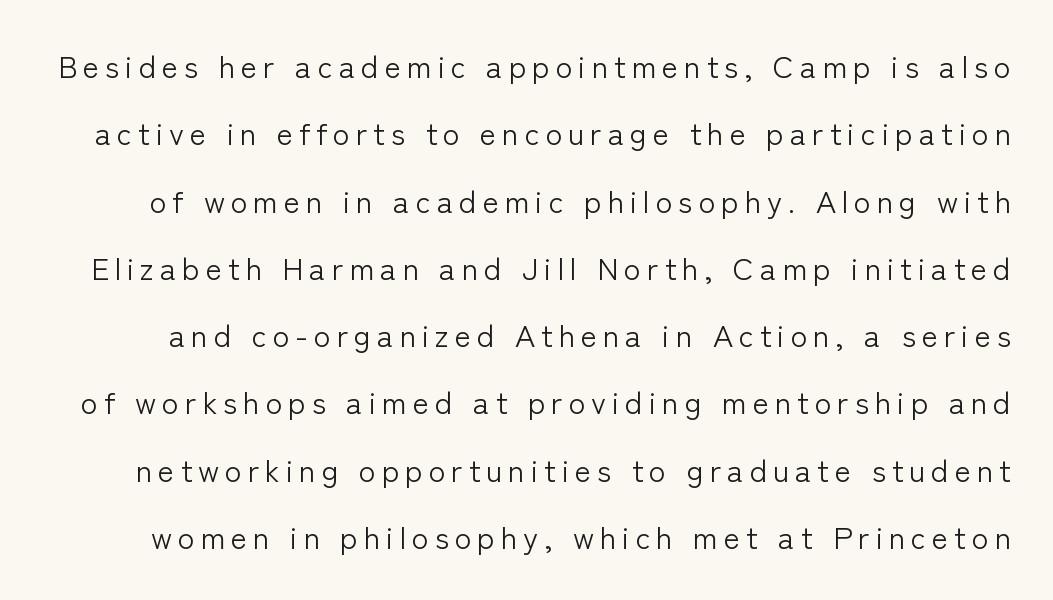
The image shows 31 px light sans-serif type, upright; set loose line spacing (2.17x), not underlined; low stroke contrast and a medium x-height.
